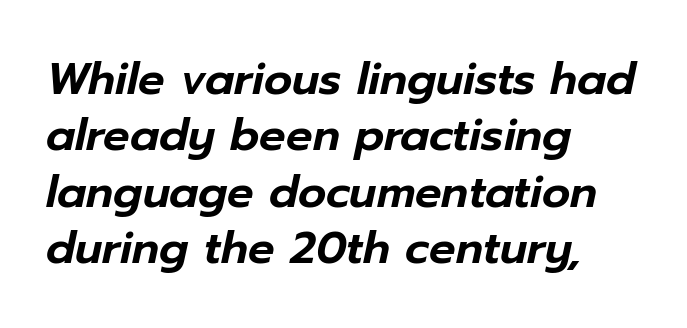
Q: Is the text italic (slanted)? A: Yes, it leans right by about 12 degrees.
Q: Is the text underlined? A: No.
Q: How is the paragraph aligned? A: Left-aligned.
Q: Is the spacing between letters normal or unusually wide? A: Normal.
Q: Is the spacing between lines tight, normal or loose? A: Normal.
Q: Width (condensed, normal, or wide)? A: Normal.
Q: Stroke contrast? A: Low.
Q: x-height? A: Medium.
Q: Monospaced? A: No.
